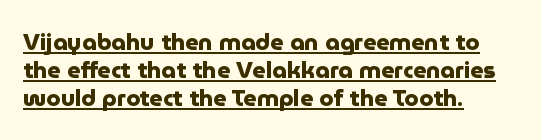
Glance below the letters and you will spot a drawn line. The specimen reads as upright at a glance. The passage is arranged the way most books set body copy — flush left. Does extra space separate the letters? No, they use regular spacing. Emphasis by weight is at full strength: bold.
